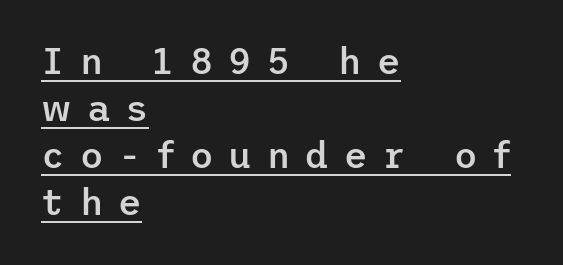
{"serif": "no", "italic": "no", "bold": "semi", "weight": "semibold", "width": "normal", "stroke_contrast": "low", "x_height": "medium", "underline": "yes", "align": "left", "line_spacing": "normal", "line_spacing_ratio": 1.31, "letter_spacing": "wide", "letter_spacing_em": 0.42, "glyph_px": 36}
